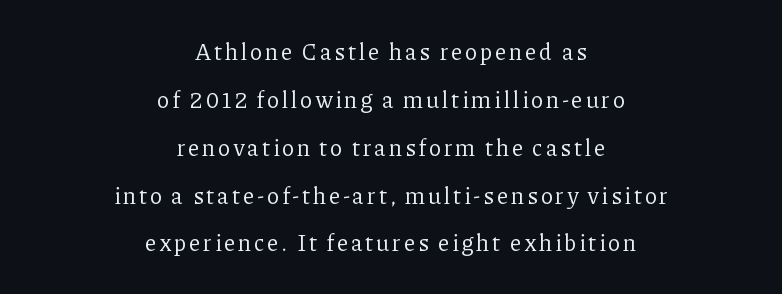
The image shows 23 px text type, upright; set centered, loose line spacing (2.08x), not underlined.
